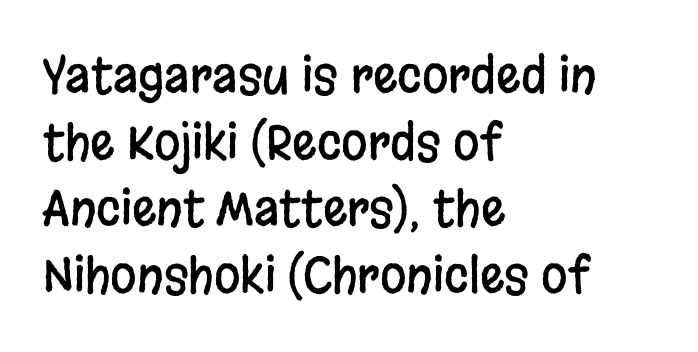
The image shows 48 px condensed sans-serif type, upright; set left-aligned, normal line spacing (1.39x), normal letter spacing, not underlined; low stroke contrast and a large x-height.
